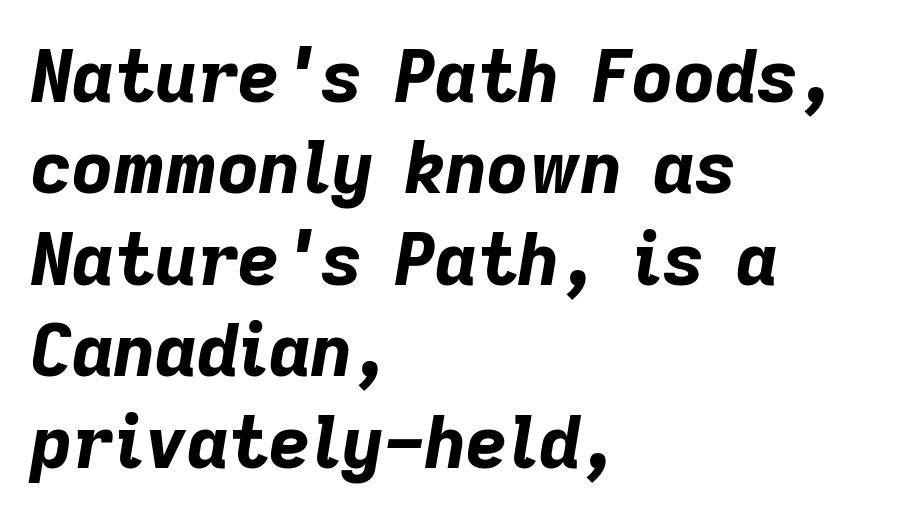
The image shows 72 px bold type, italic (leaning right); set left-aligned, normal line spacing (1.27x), normal letter spacing, not underlined; low stroke contrast and a medium x-height.
